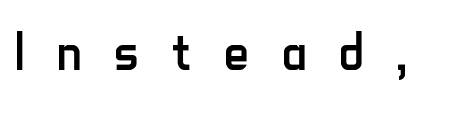
Q: Is the text bold? A: No.
Q: Is the text italic (slanted)? A: No, it is upright.
Q: Is the typeface a serif or a sans-serif typeface? A: Sans-serif.
Q: Is the text underlined? A: No.
Q: Is the spacing between letters normal or unusually wide? A: Unusually wide.
Q: Width (condensed, normal, or wide)? A: Condensed.
Q: Stroke contrast? A: Low.
Q: x-height? A: Small.
Q: Monospaced? A: No.
